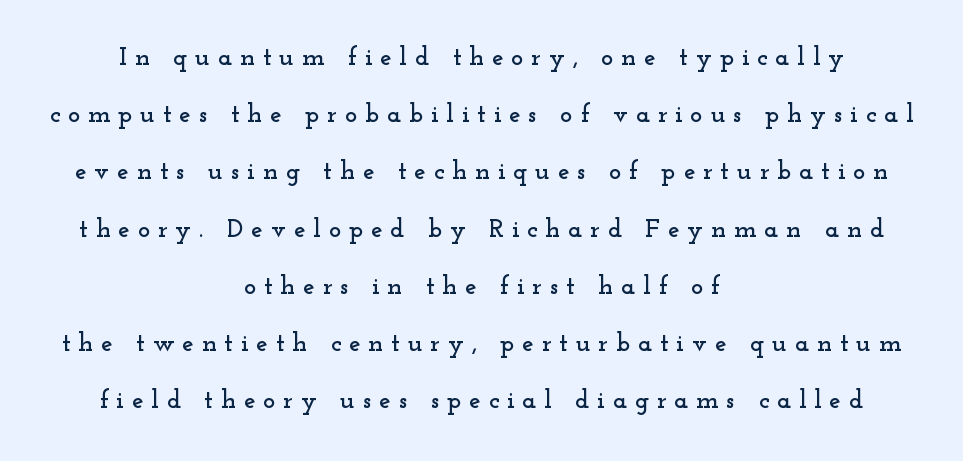
Students, observe: this is what heavily led, spacious text looks like. Characters remain perfectly vertical along every line. Typeset on center — no edge is straight. Lines of text with bare space underneath. Characters follow at a spacing far wider than the type designer built in.
